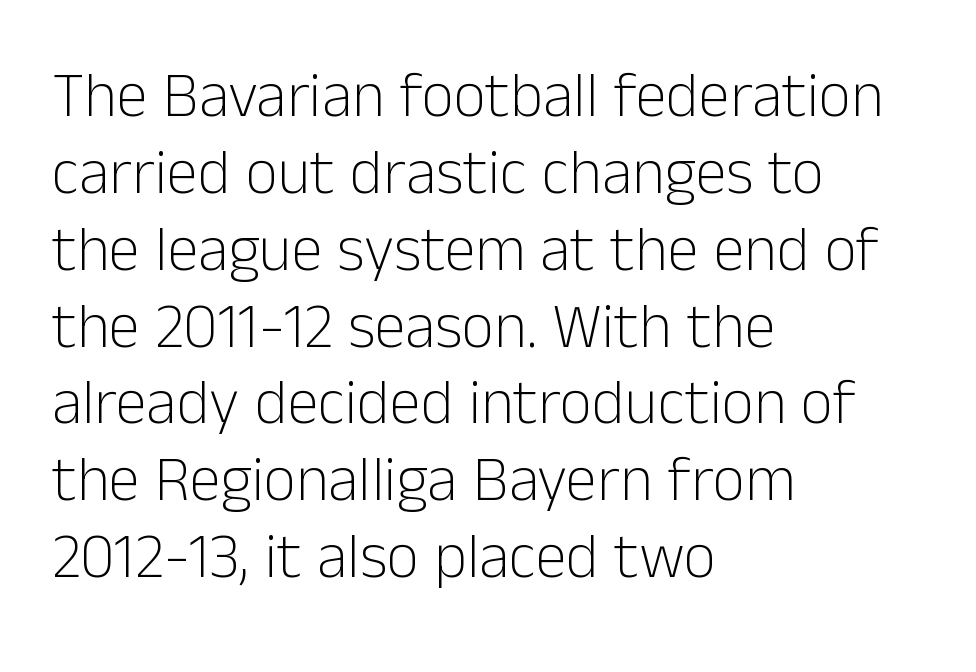
Every row of glyphs begins at an identical x-position on the left. The passage shown is not underscored anywhere. In terms of posture, this sample is upright. Note: no serifs on the glyphs. Think of a printed novel: that variable character pitch is what you see here. The type is set solid horizontally, with unmodified tracking.
